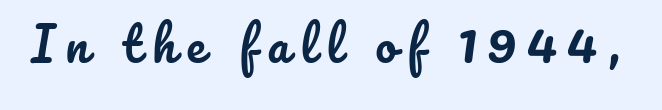
{"width": "normal", "stroke_contrast": "low", "x_height": "small", "monospaced": "no", "underline": "no", "letter_spacing": "wide", "letter_spacing_em": 0.23, "glyph_px": 47}
